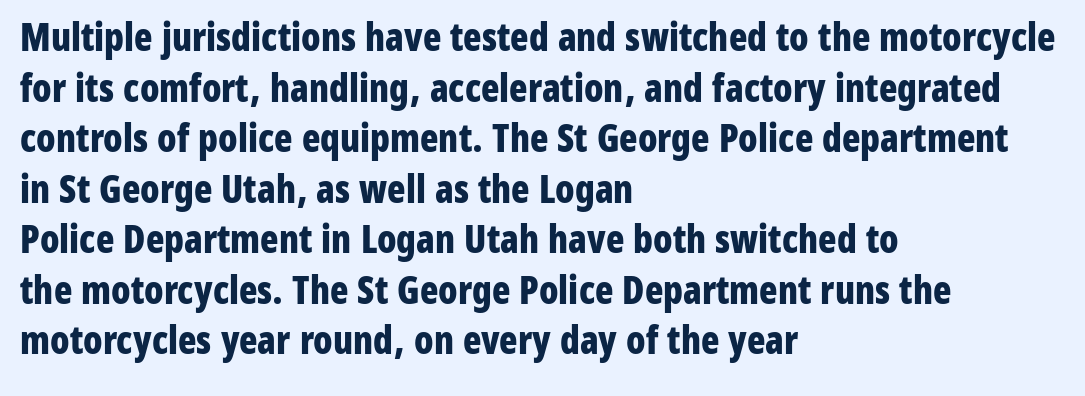
Q: Is the text bold? A: Yes.
Q: Is the text italic (slanted)? A: No, it is upright.
Q: Is the typeface a serif or a sans-serif typeface? A: Sans-serif.
Q: Is the text underlined? A: No.
Q: How is the paragraph aligned? A: Left-aligned.
Q: Is the spacing between letters normal or unusually wide? A: Normal.
Q: Is the spacing between lines tight, normal or loose? A: Normal.
Q: Width (condensed, normal, or wide)? A: Condensed.
Q: Stroke contrast? A: Low.
Q: x-height? A: Medium.
Q: Monospaced? A: No.
